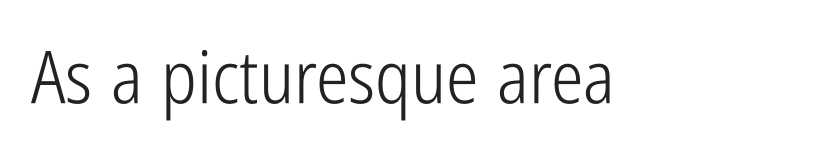
{"serif": "no", "italic": "no", "bold": "no", "weight": "light", "width": "condensed", "stroke_contrast": "low", "x_height": "medium", "monospaced": "no", "underline": "no", "letter_spacing": "normal", "letter_spacing_em": 0.0, "glyph_px": 73}
